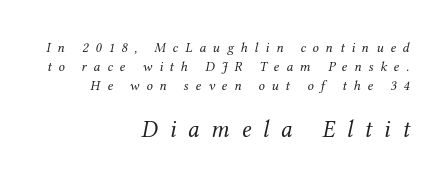
The image shows 24 px text type, italic (leaning right); set right-aligned, normal line spacing (1.35x), unusually wide letter spacing (+0.49 em), not underlined; the second (bottom) block is 1.71x larger.
